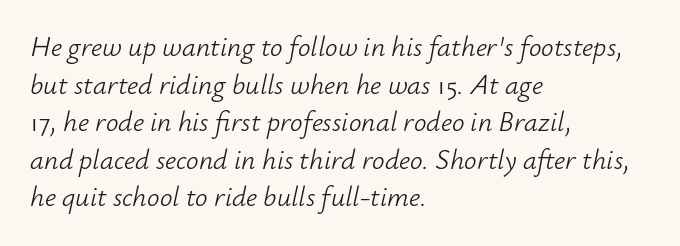
The image shows 28 px light type, italic (leaning right); set left-aligned, normal line spacing (1.34x), normal letter spacing, not underlined; low stroke contrast and a small x-height.
